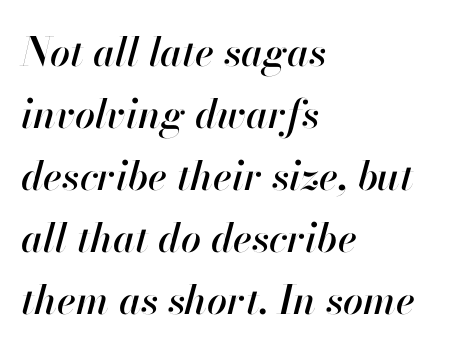
These lines stack with their left ends in a neat column. Varying glyph widths throughout — classic text-font behaviour. The specimen reads as italic at a glance. Check under the words: just untouched page.
